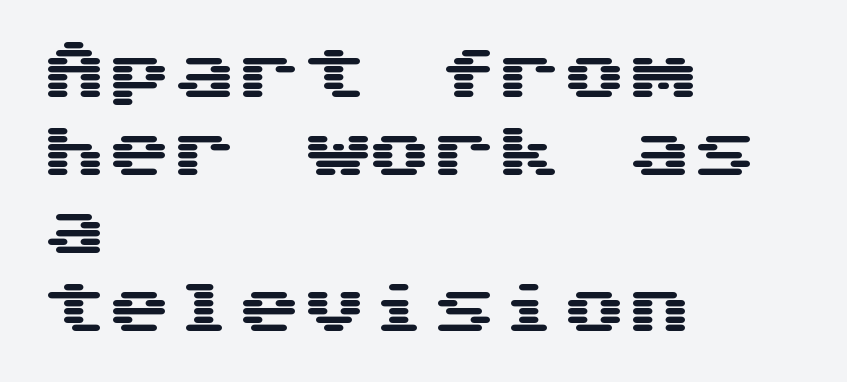
Q: Is the text italic (slanted)? A: No, it is upright.
Q: Is the typeface a serif or a sans-serif typeface? A: Sans-serif.
Q: Is the text underlined? A: No.
Q: How is the paragraph aligned? A: Left-aligned.
Q: Is the spacing between letters normal or unusually wide? A: Normal.
Q: Width (condensed, normal, or wide)? A: Wide.
Q: Stroke contrast? A: Medium.
Q: x-height? A: Medium.
Q: Monospaced? A: Yes.
